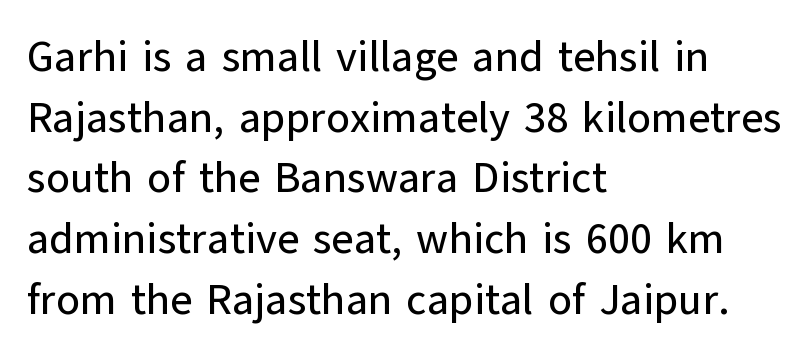
The image shows 43 px sans-serif type, upright; set left-aligned, normal line spacing (1.41x), normal letter spacing, not underlined; low stroke contrast and a medium x-height.
